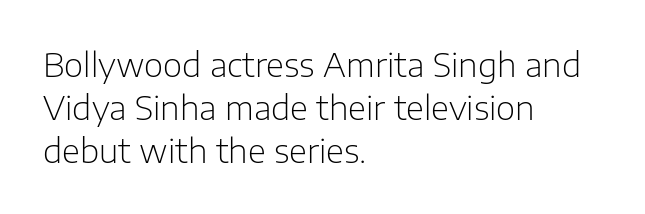
Q: Is the text bold? A: No.
Q: Is the text italic (slanted)? A: No, it is upright.
Q: Is the typeface a serif or a sans-serif typeface? A: Sans-serif.
Q: Is the text underlined? A: No.
Q: How is the paragraph aligned? A: Left-aligned.
Q: Is the spacing between letters normal or unusually wide? A: Normal.
Q: Is the spacing between lines tight, normal or loose? A: Normal.
Q: Width (condensed, normal, or wide)? A: Normal.
Q: Stroke contrast? A: Low.
Q: x-height? A: Medium.
Q: Monospaced? A: No.
